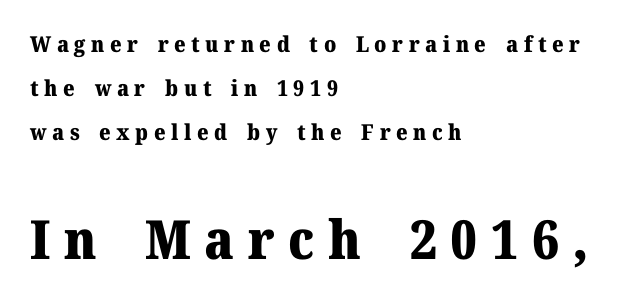
{"serif": "yes", "italic": "no", "bold": "yes", "weight": "heavy", "width": "normal", "stroke_contrast": "medium", "x_height": "medium", "monospaced": "no", "underline": "no", "align": "left", "line_spacing": "loose", "line_spacing_ratio": 1.99, "letter_spacing": "wide", "letter_spacing_em": 0.25, "larger_block": "second", "size_ratio": 2.45, "glyph_px": 54}
